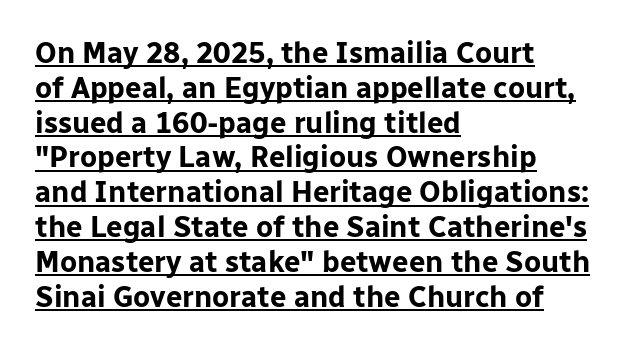
Q: Is the text bold? A: Yes.
Q: Is the text italic (slanted)? A: No, it is upright.
Q: Is the typeface a serif or a sans-serif typeface? A: Sans-serif.
Q: Is the text underlined? A: Yes.
Q: How is the paragraph aligned? A: Left-aligned.
Q: Is the spacing between letters normal or unusually wide? A: Normal.
Q: Width (condensed, normal, or wide)? A: Normal.
Q: Stroke contrast? A: Low.
Q: x-height? A: Medium.
Q: Monospaced? A: No.
